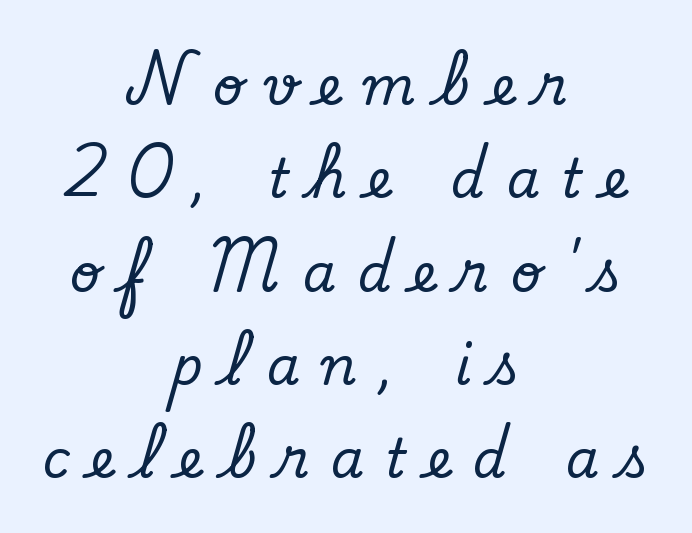
The image shows 53 px serif type; set centered, line spacing 1.76x, unusually wide letter spacing (+0.41 em), not underlined; low stroke contrast and a small x-height.
